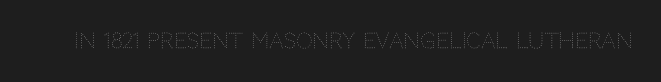
Q: Is the text bold? A: No.
Q: Is the text italic (slanted)? A: No, it is upright.
Q: Is the text underlined? A: No.
Q: Is the spacing between letters normal or unusually wide? A: Normal.
